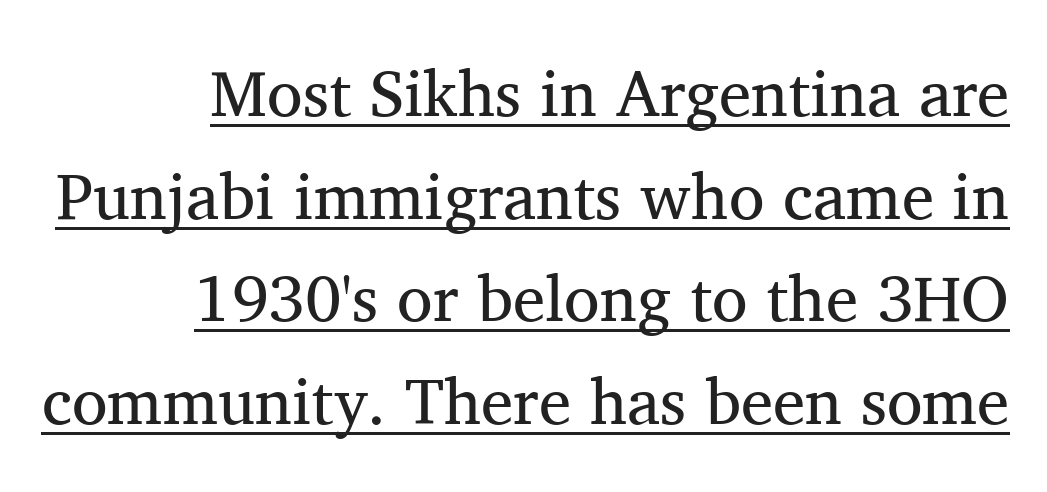
The face used here appears with an underline applied. Horizontal alignment here is rightward, an uncommon choice for prose. Vertical spacing — default. Observe the ordinary spacing: letters are neighbours, not strangers. These lines are composed in type with serifs. A quiet, ordinary-to-light weight characterises the typeface.
